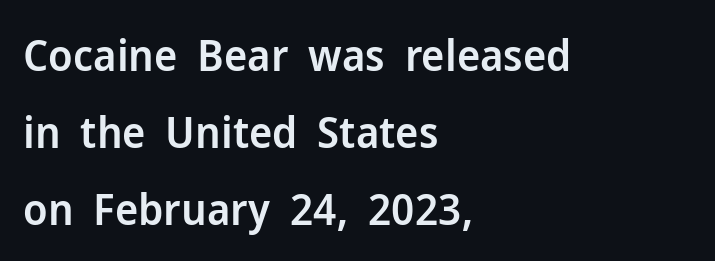
Q: Is the text bold? A: Semi-bold.
Q: Is the text italic (slanted)? A: No, it is upright.
Q: Is the typeface a serif or a sans-serif typeface? A: Sans-serif.
Q: Is the text underlined? A: No.
Q: How is the paragraph aligned? A: Left-aligned.
Q: Is the spacing between letters normal or unusually wide? A: Normal.
Q: Width (condensed, normal, or wide)? A: Normal.
Q: Stroke contrast? A: Low.
Q: x-height? A: Medium.
Q: Monospaced? A: No.
